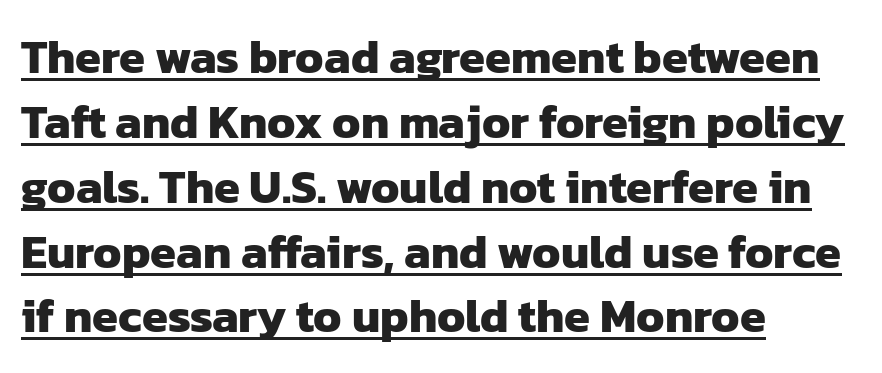
Q: Is the text bold? A: Yes.
Q: Is the typeface a serif or a sans-serif typeface? A: Sans-serif.
Q: Is the text underlined? A: Yes.
Q: How is the paragraph aligned? A: Left-aligned.
Q: Is the spacing between letters normal or unusually wide? A: Normal.
Q: Is the spacing between lines tight, normal or loose? A: Normal.
Q: Width (condensed, normal, or wide)? A: Normal.
Q: Stroke contrast? A: Low.
Q: x-height? A: Medium.
Q: Monospaced? A: No.
